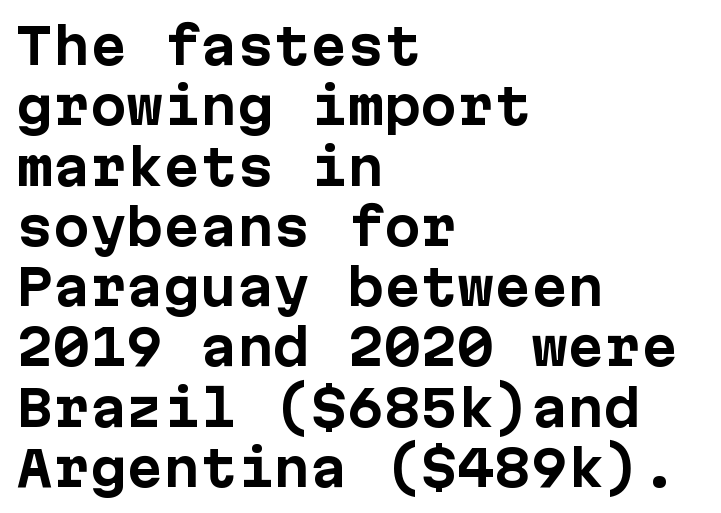
{"serif": "no", "italic": "no", "bold": "yes", "weight": "bold", "width": "normal", "stroke_contrast": "low", "x_height": "medium", "underline": "no", "align": "left", "line_spacing_ratio": 1.23, "letter_spacing": "normal", "letter_spacing_em": 0.0, "glyph_px": 49}
